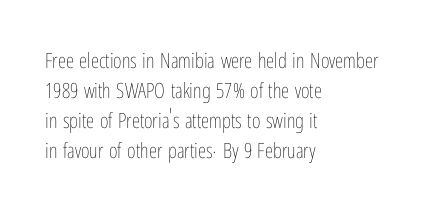
{"italic": "no", "bold": "no", "underline": "no", "align": "left", "line_spacing": "normal", "line_spacing_ratio": 1.43, "letter_spacing": "normal", "letter_spacing_em": 0.0, "glyph_px": 21}
